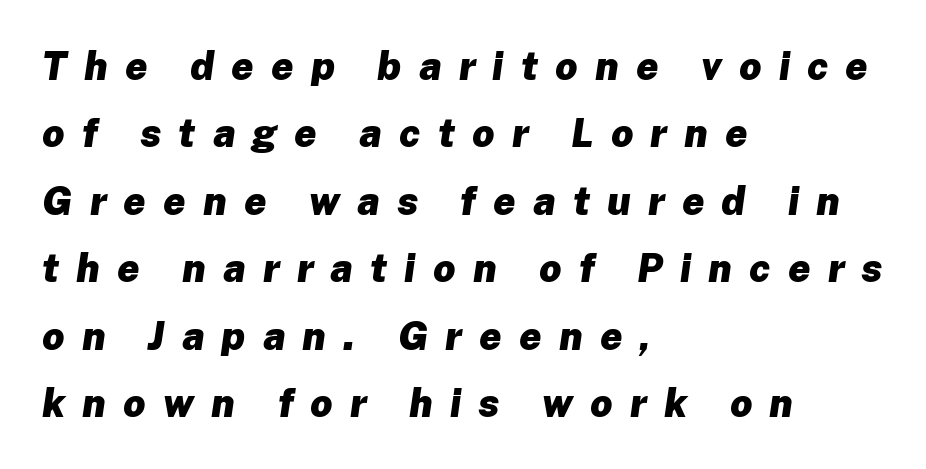
Q: Is the text bold? A: Yes.
Q: Is the text italic (slanted)? A: Yes, it leans right by about 8 degrees.
Q: Is the text underlined? A: No.
Q: How is the paragraph aligned? A: Left-aligned.
Q: Is the spacing between letters normal or unusually wide? A: Unusually wide.
Q: Width (condensed, normal, or wide)? A: Normal.
Q: Stroke contrast? A: Low.
Q: x-height? A: Medium.
Q: Monospaced? A: No.
